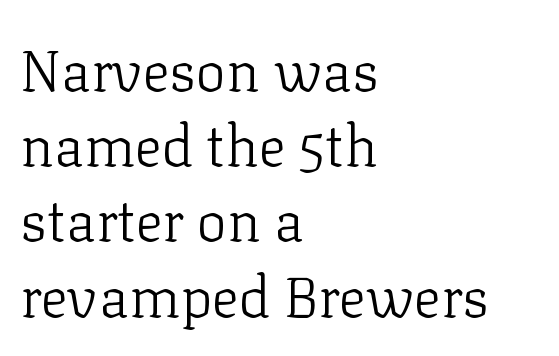
The image shows 57 px light serif type, upright; set left-aligned, normal line spacing (1.32x), normal letter spacing, not underlined; low stroke contrast and a medium x-height.
